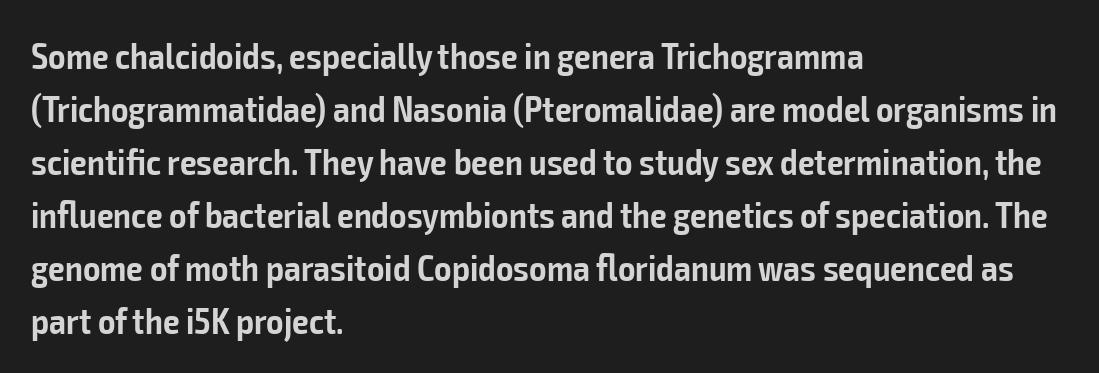
Q: Is the text bold? A: Semi-bold.
Q: Is the text italic (slanted)? A: No, it is upright.
Q: Is the typeface a serif or a sans-serif typeface? A: Sans-serif.
Q: Is the text underlined? A: No.
Q: How is the paragraph aligned? A: Left-aligned.
Q: Is the spacing between letters normal or unusually wide? A: Normal.
Q: Is the spacing between lines tight, normal or loose? A: Normal.
Q: Width (condensed, normal, or wide)? A: Condensed.
Q: Stroke contrast? A: Low.
Q: x-height? A: Medium.
Q: Monospaced? A: No.
